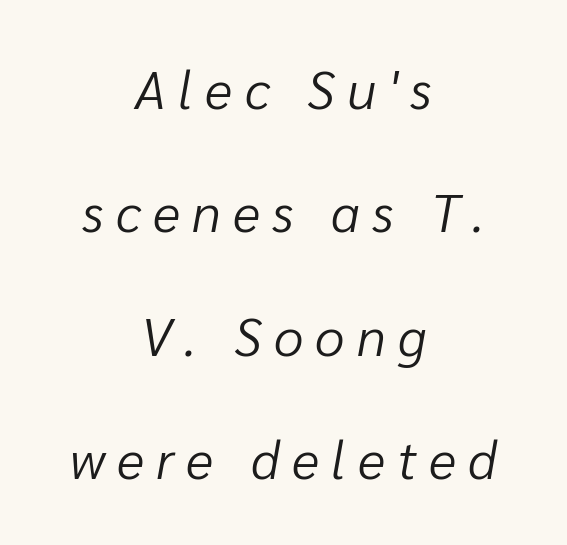
{"italic": "yes", "lean": "right", "slant_degrees": 10, "bold": "no", "weight": "light", "width": "normal", "stroke_contrast": "low", "x_height": "medium", "monospaced": "no", "underline": "no", "align": "center", "line_spacing": "loose", "line_spacing_ratio": 2.33, "letter_spacing": "wide", "letter_spacing_em": 0.23, "glyph_px": 53}
